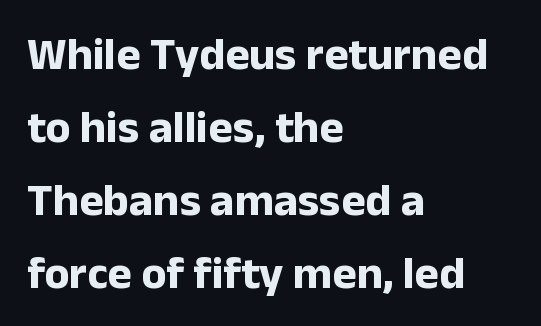
Q: Is the text bold? A: Yes.
Q: Is the text italic (slanted)? A: No, it is upright.
Q: Is the typeface a serif or a sans-serif typeface? A: Sans-serif.
Q: Is the text underlined? A: No.
Q: How is the paragraph aligned? A: Left-aligned.
Q: Is the spacing between letters normal or unusually wide? A: Normal.
Q: Is the spacing between lines tight, normal or loose? A: Normal.
Q: Width (condensed, normal, or wide)? A: Normal.
Q: Stroke contrast? A: Low.
Q: x-height? A: Medium.
Q: Monospaced? A: No.
